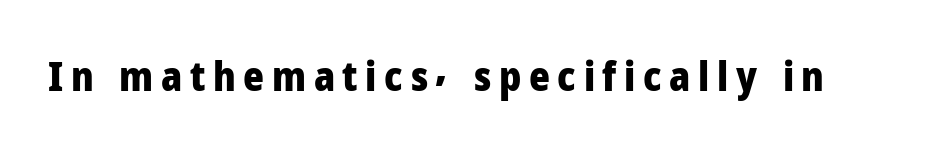
When letters stand straight like this, we call the style roman or upright. These words are printed bold, with thick strokes throughout. The designer went with a sans here, leaving each stem footless. Unmarked baselines from the first word to the last. This sample has the flowing, uneven cadence of proportional lettering.
